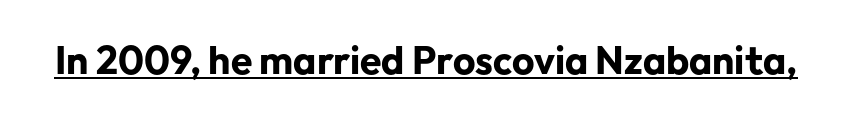
You'd pick this weight for a headline — it's a proper bold. Proportional: the letters do not fall into vertical columns. Is the letter spacing exaggerated? No — it looks like the ordinary default. Check where the strokes stop: nothing finishes them off — pure sans. A roman cut, with each character standing at attention. Glance below the letters and you will spot a drawn line.
